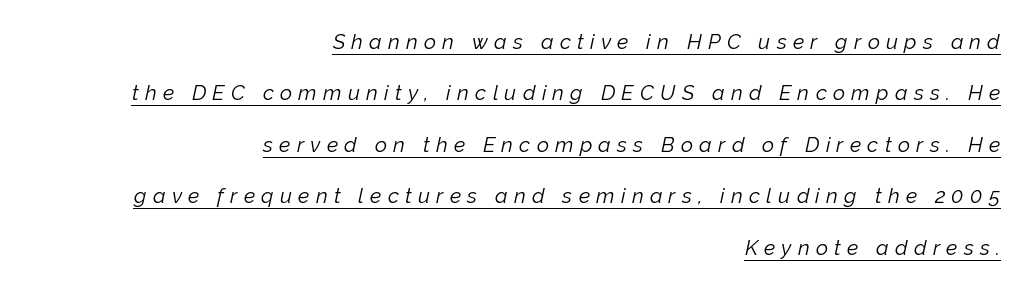
The image shows 21 px text type, italic (leaning right); set right-aligned, loose line spacing (2.45x), unusually wide letter spacing (+0.3 em), underlined.
